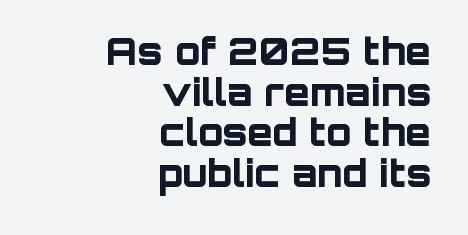
{"serif": "no", "italic": "no", "bold": "yes", "weight": "bold", "width": "normal", "stroke_contrast": "low", "x_height": "large", "monospaced": "no", "underline": "no", "align": "right", "line_spacing": "tight", "line_spacing_ratio": 1.1, "letter_spacing": "normal", "letter_spacing_em": 0.0, "glyph_px": 37}
